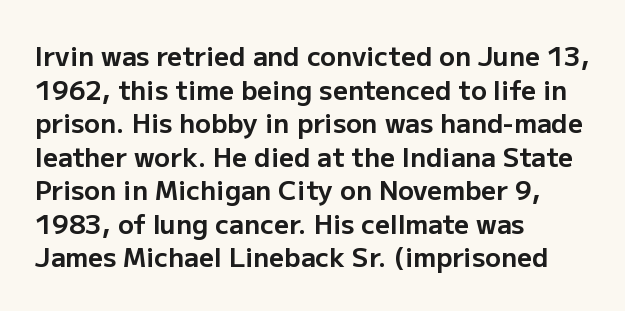
The image shows 26 px bold type, upright; set left-aligned, normal line spacing (1.29x), normal letter spacing, not underlined.
